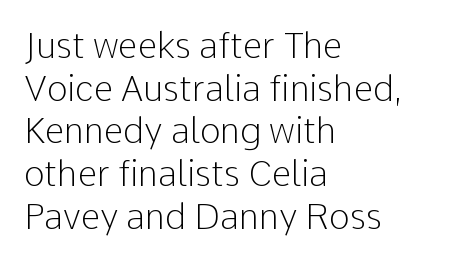
{"serif": "no", "italic": "no", "bold": "no", "weight": "light", "width": "normal", "stroke_contrast": "low", "x_height": "medium", "monospaced": "no", "underline": "no", "align": "left", "line_spacing_ratio": 1.22, "letter_spacing": "normal", "letter_spacing_em": 0.0, "glyph_px": 35}
